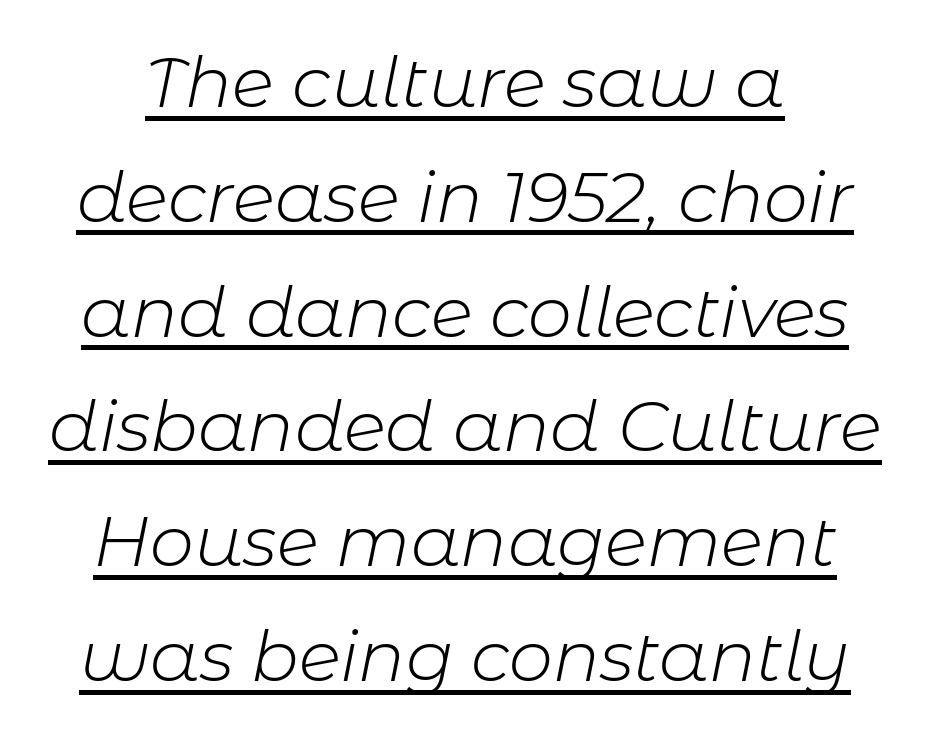
Q: Is the text bold? A: No.
Q: Is the text italic (slanted)? A: Yes, it leans right by about 11 degrees.
Q: Is the text underlined? A: Yes.
Q: Is the spacing between letters normal or unusually wide? A: Normal.
Q: Is the spacing between lines tight, normal or loose? A: Normal.
Q: Width (condensed, normal, or wide)? A: Normal.
Q: Stroke contrast? A: Low.
Q: x-height? A: Medium.
Q: Monospaced? A: No.
